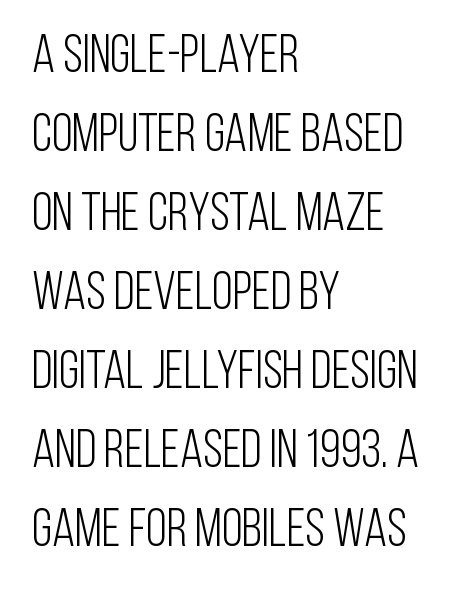
Q: Is the text bold? A: No.
Q: Is the text italic (slanted)? A: No, it is upright.
Q: Is the typeface a serif or a sans-serif typeface? A: Sans-serif.
Q: Is the text underlined? A: No.
Q: How is the paragraph aligned? A: Left-aligned.
Q: Is the spacing between letters normal or unusually wide? A: Normal.
Q: Is the spacing between lines tight, normal or loose? A: Normal.
Q: Width (condensed, normal, or wide)? A: Condensed.
Q: Stroke contrast? A: Low.
Q: x-height? A: Large.
Q: Monospaced? A: No.
